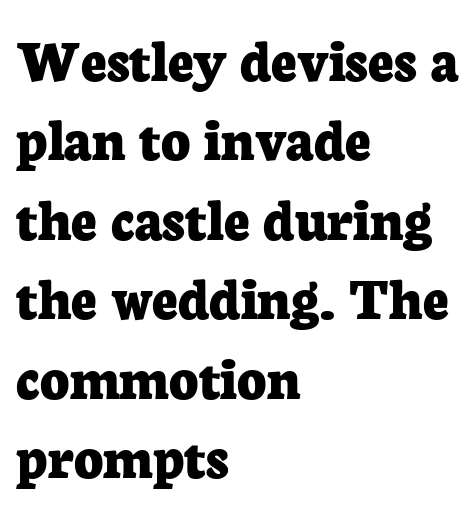
The image shows 63 px bold serif type, upright; set left-aligned, normal line spacing (1.26x), normal letter spacing, not underlined; low stroke contrast and a medium x-height.
